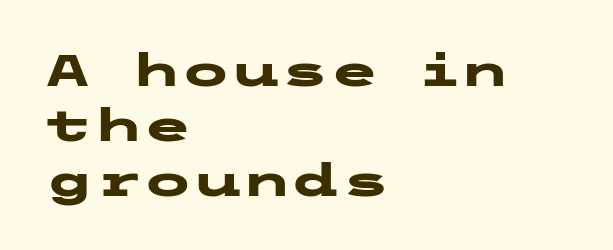
The image shows 45 px heavy, wide sans-serif type, upright; set left-aligned, line spacing 1.22x, normal letter spacing, not underlined; low stroke contrast and a medium x-height.
